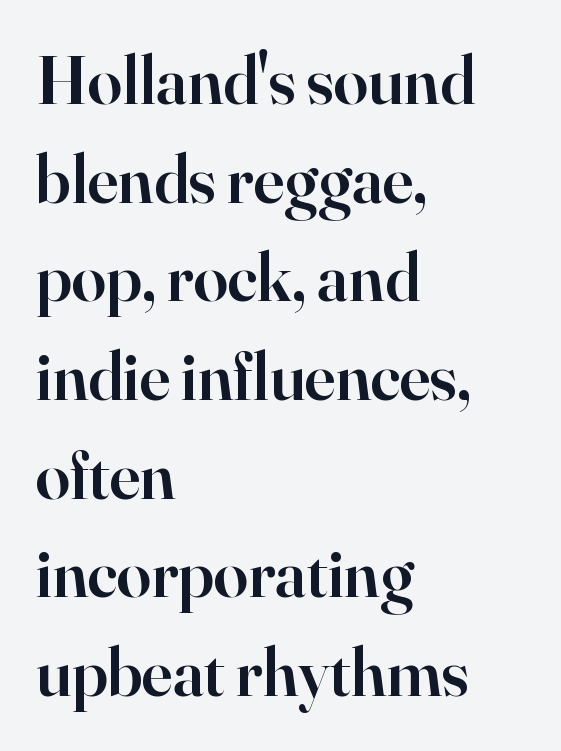
{"serif": "yes", "italic": "no", "bold": "semi", "weight": "semibold", "width": "normal", "stroke_contrast": "high", "x_height": "small", "monospaced": "no", "underline": "no", "align": "left", "line_spacing": "normal", "line_spacing_ratio": 1.43, "letter_spacing": "normal", "letter_spacing_em": 0.0, "glyph_px": 69}
